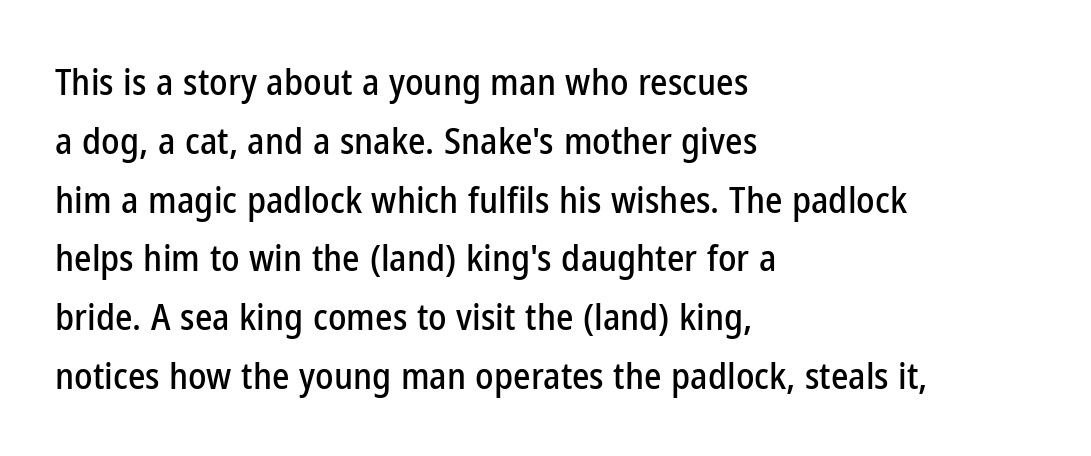
Q: Is the text italic (slanted)? A: No, it is upright.
Q: Is the typeface a serif or a sans-serif typeface? A: Sans-serif.
Q: Is the text underlined? A: No.
Q: How is the paragraph aligned? A: Left-aligned.
Q: Is the spacing between letters normal or unusually wide? A: Normal.
Q: Is the spacing between lines tight, normal or loose? A: Normal.
Q: Width (condensed, normal, or wide)? A: Condensed.
Q: Stroke contrast? A: Low.
Q: x-height? A: Medium.
Q: Monospaced? A: No.
